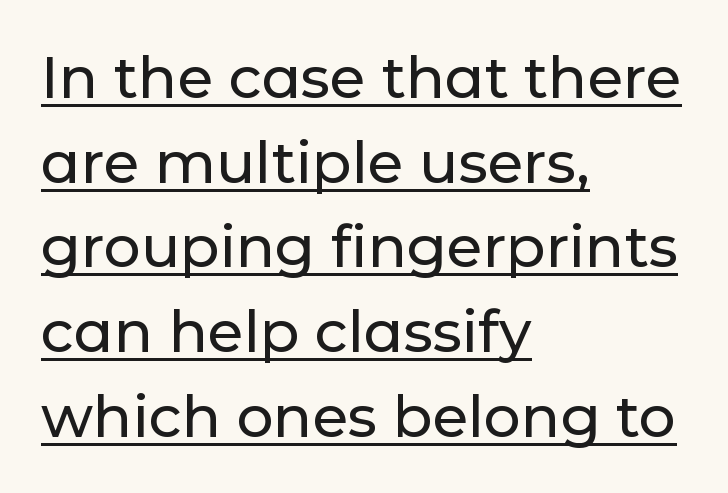
Q: Is the text italic (slanted)? A: No, it is upright.
Q: Is the typeface a serif or a sans-serif typeface? A: Sans-serif.
Q: Is the text underlined? A: Yes.
Q: How is the paragraph aligned? A: Left-aligned.
Q: Is the spacing between letters normal or unusually wide? A: Normal.
Q: Is the spacing between lines tight, normal or loose? A: Normal.
Q: Width (condensed, normal, or wide)? A: Normal.
Q: Stroke contrast? A: Low.
Q: x-height? A: Medium.
Q: Monospaced? A: No.
